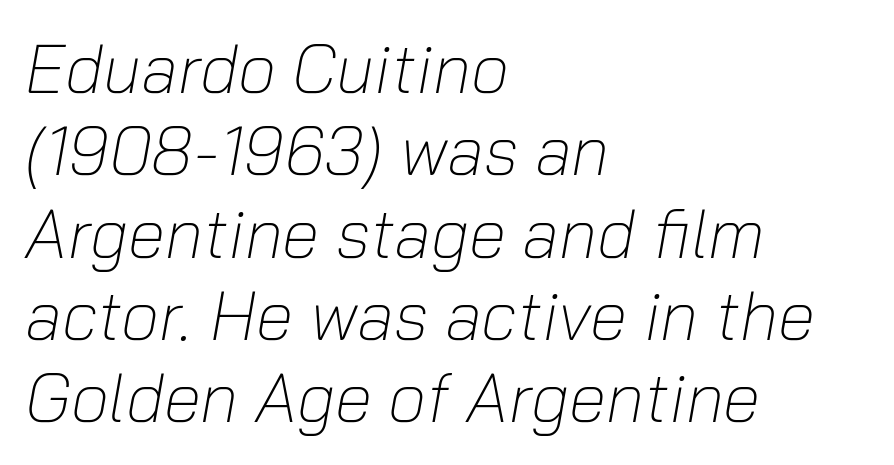
{"italic": "yes", "lean": "right", "slant_degrees": 10, "bold": "no", "weight": "light", "width": "normal", "stroke_contrast": "low", "x_height": "medium", "monospaced": "no", "underline": "no", "align": "left", "line_spacing_ratio": 1.21, "letter_spacing": "normal", "letter_spacing_em": 0.0, "glyph_px": 68}
